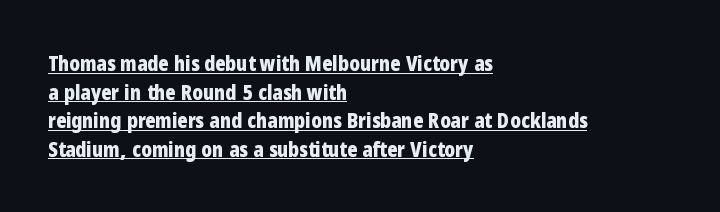
Vertical strokes here are truly vertical. The line-height multiplier appears to be the usual default. Teacher's note: observe the even left margin — that is flush-left alignment. Observe the ordinary spacing: letters are neighbours, not strangers. I'd describe the lettering as bold — thick and assertive.
